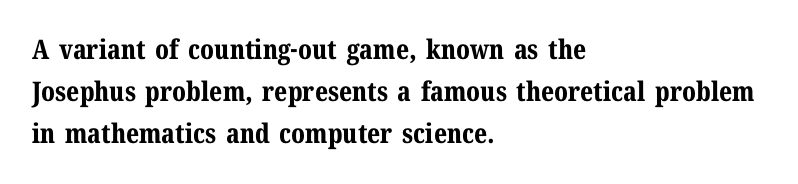
Q: Is the text bold? A: Yes.
Q: Is the text italic (slanted)? A: No, it is upright.
Q: Is the text underlined? A: No.
Q: How is the paragraph aligned? A: Left-aligned.
Q: Is the spacing between letters normal or unusually wide? A: Normal.
Q: Is the spacing between lines tight, normal or loose? A: Normal.
